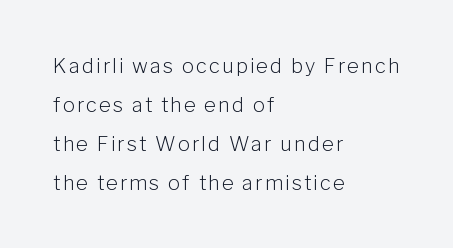
The image shows 20 px text type, upright; set left-aligned, loose line spacing (1.95x), not underlined.
